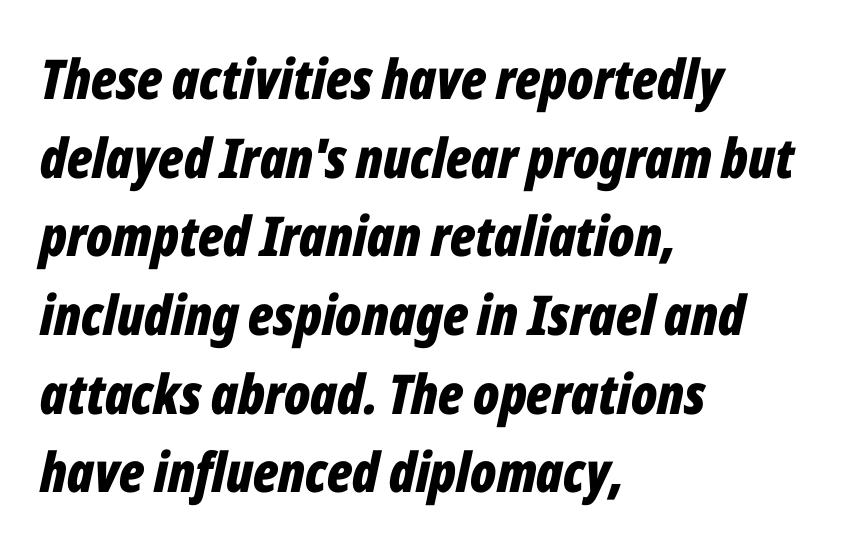
Inter-character spacing is left at the font's built-in metrics. Horizontal alignment here is leftward, the default for most running prose. If you drew a line through each stem, it would be angled. If you measured baseline to baseline, you'd find a middling distance.
